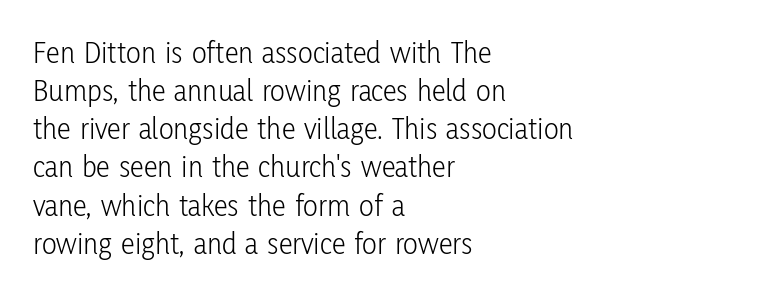
The image shows 31 px light, condensed sans-serif type, upright; set left-aligned, line spacing 1.23x, normal letter spacing, not underlined; low stroke contrast and a medium x-height.
